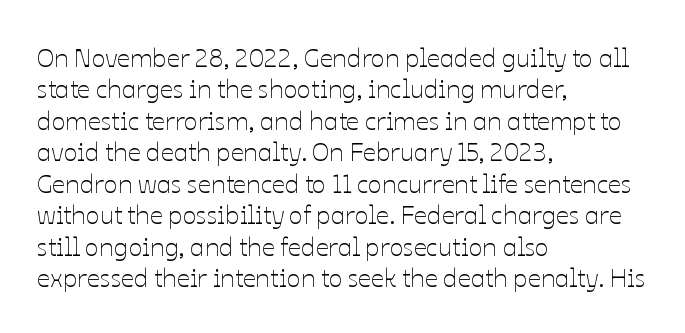
The image shows 26 px text type, upright; set left-aligned, line spacing 1.21x, normal letter spacing, not underlined.
